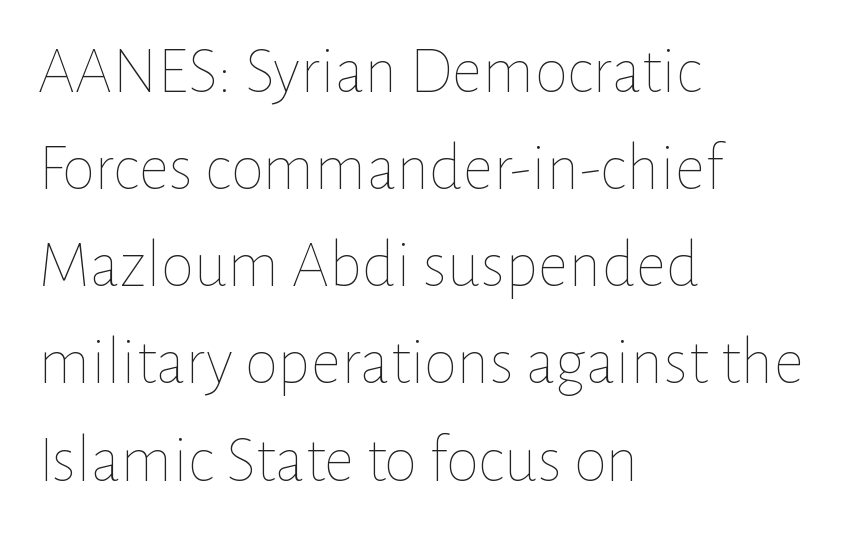
Q: Is the text bold? A: No.
Q: Is the text italic (slanted)? A: No, it is upright.
Q: Is the text underlined? A: No.
Q: How is the paragraph aligned? A: Left-aligned.
Q: Is the spacing between letters normal or unusually wide? A: Normal.
Q: Is the spacing between lines tight, normal or loose? A: Normal.
Q: Width (condensed, normal, or wide)? A: Normal.
Q: Stroke contrast? A: Low.
Q: x-height? A: Medium.
Q: Monospaced? A: No.
